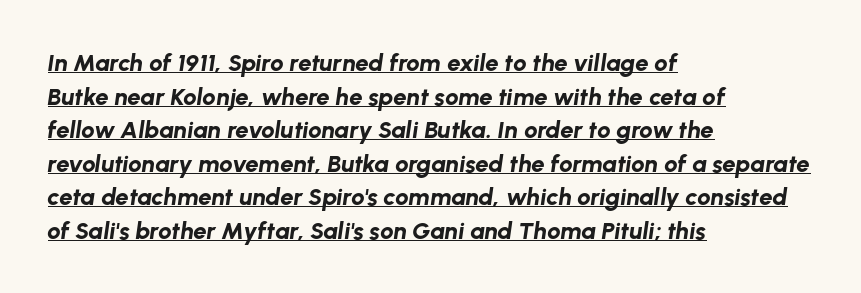
The rendering uses the underline text-decoration. The specimen reads as italic at a glance. The horizontal fit of the characters is conventional and even. Emphasis by weight is at full strength: bold.
